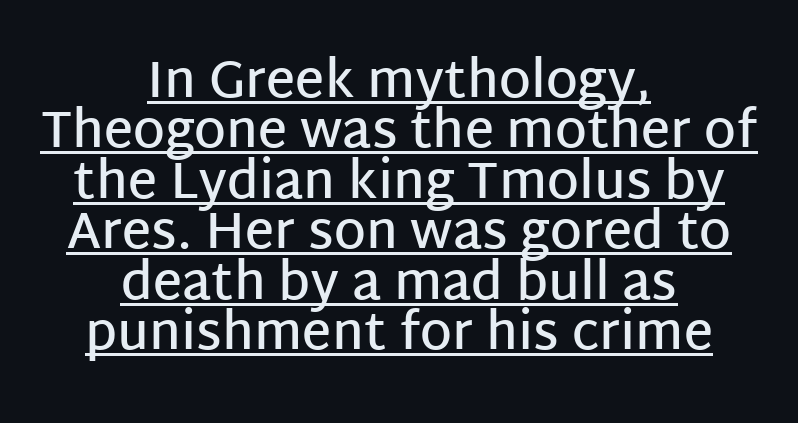
The image shows 51 px semibold sans-serif type, upright; set centered, tight line spacing (0.99x), normal letter spacing, underlined; low stroke contrast and a large x-height.
